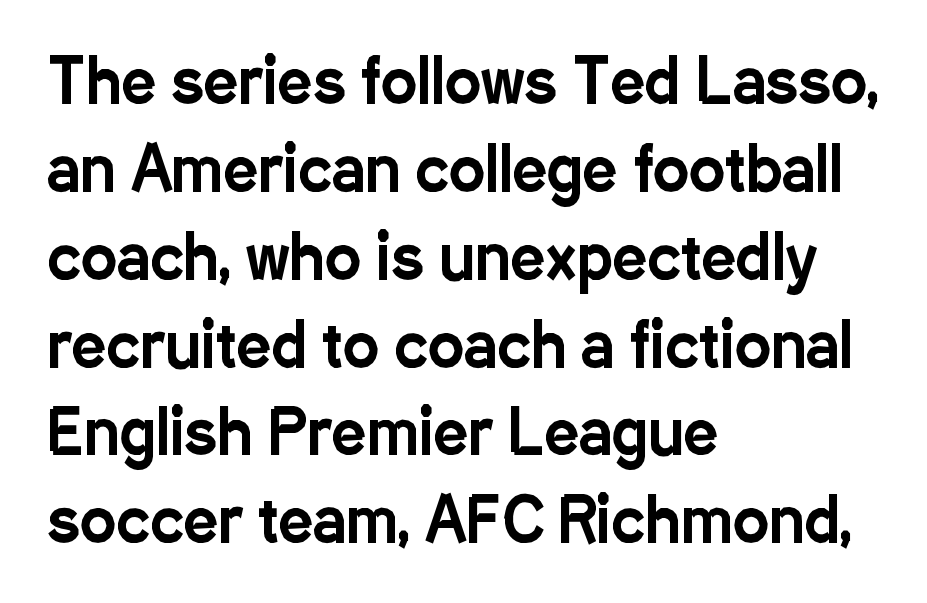
Caption: standard tracking, unaltered. Where is the straight margin? On the left. Every character sits straight up, as roman type does. The letters advance in unequal steps, a hallmark of proportional type.
